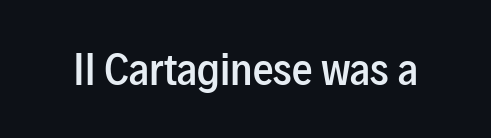
Quick note: underline off. Style check: upright. Looks like regular typesetting: each glyph gets only the width it needs. Notice the strokes are somewhat thickened but not fully heavy: this is a semibold. Typographically, this falls in the sans-serif category. The type is set solid horizontally, with unmodified tracking.
